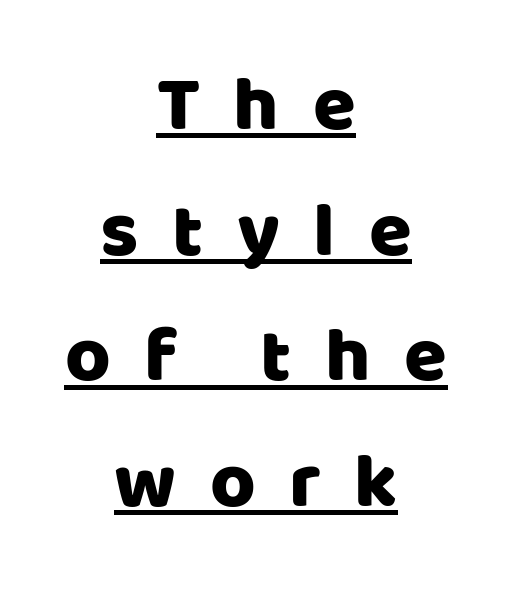
Q: Is the text italic (slanted)? A: No, it is upright.
Q: Is the typeface a serif or a sans-serif typeface? A: Sans-serif.
Q: Is the text underlined? A: Yes.
Q: How is the paragraph aligned? A: Centered.
Q: Is the spacing between letters normal or unusually wide? A: Unusually wide.
Q: Is the spacing between lines tight, normal or loose? A: Normal.
Q: Width (condensed, normal, or wide)? A: Normal.
Q: Stroke contrast? A: Low.
Q: x-height? A: Large.
Q: Monospaced? A: No.
